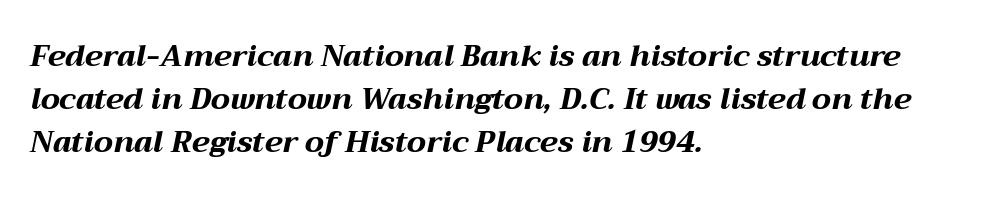
The image shows 30 px bold, wide type, italic (leaning right); set left-aligned, normal line spacing (1.43x), normal letter spacing, not underlined; medium stroke contrast and a medium x-height.
